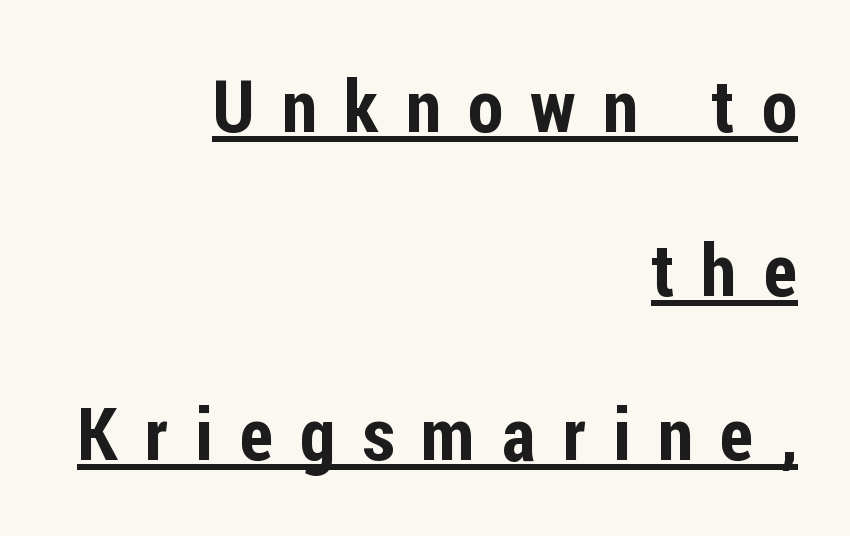
The image shows 73 px condensed sans-serif type, upright; set right-aligned, loose line spacing (2.25x), unusually wide letter spacing (+0.37 em), underlined; low stroke contrast and a medium x-height.
